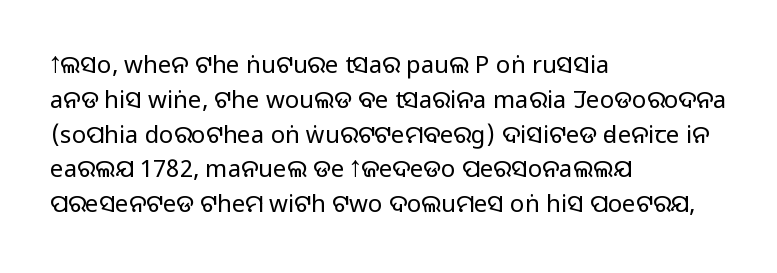
Summary of weight: not heavy and not bold. The passage shown stacks its lines at a standard gap. Upright lettering throughout. Tracking value appears to be zero — textbook default spacing.
